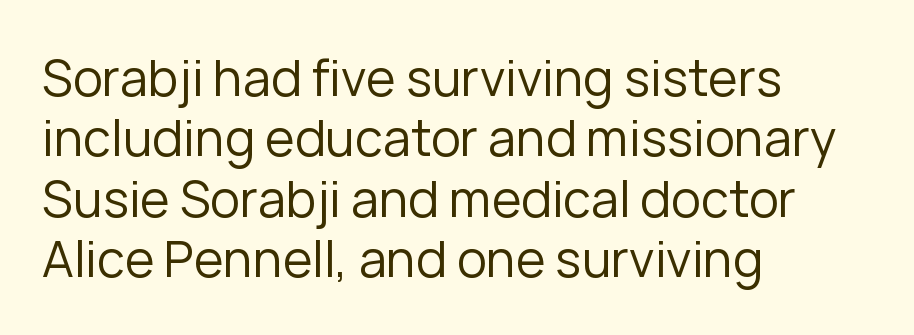
The strokes carry an ordinary text weight at most. The setting favours the left margin, as ordinary paragraphs usually do. How are the letters spaced? Ordinarily, with no added tracking. You could not count columns in this text — the font is proportionally spaced. These lines were composed using upright roman letters. Words float on clear page, feet unadorned.
